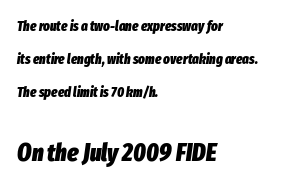
{"italic": "yes", "lean": "right", "slant_degrees": 8, "bold": "yes", "underline": "no", "align": "left", "line_spacing": "loose", "line_spacing_ratio": 2.37, "letter_spacing": "normal", "letter_spacing_em": 0.0, "larger_block": "second", "size_ratio": 1.79, "glyph_px": 25}
